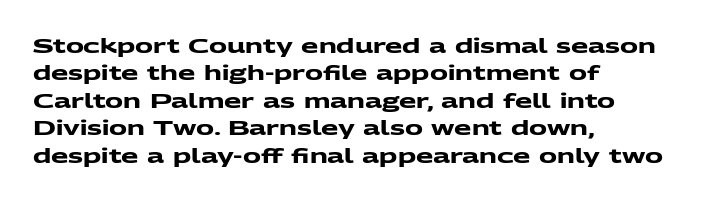
{"bold": "yes", "underline": "no", "align": "left", "line_spacing": "normal", "line_spacing_ratio": 1.37, "letter_spacing": "normal", "letter_spacing_em": 0.0, "glyph_px": 20}
